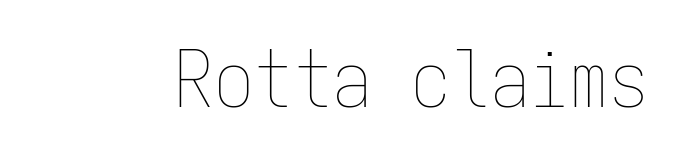
{"italic": "no", "bold": "no", "weight": "thin", "width": "condensed", "stroke_contrast": "low", "x_height": "medium", "monospaced": "yes", "underline": "no", "letter_spacing": "normal", "letter_spacing_em": 0.0, "glyph_px": 79}
